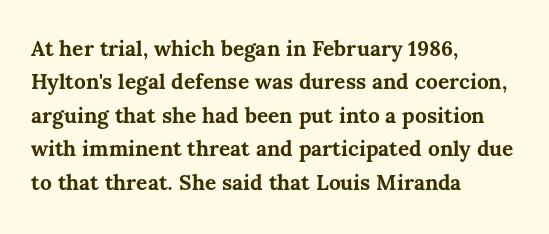
Q: Is the text bold? A: Yes.
Q: Is the text italic (slanted)? A: No, it is upright.
Q: Is the text underlined? A: No.
Q: How is the paragraph aligned? A: Left-aligned.
Q: Is the spacing between letters normal or unusually wide? A: Normal.
Q: Is the spacing between lines tight, normal or loose? A: Normal.
